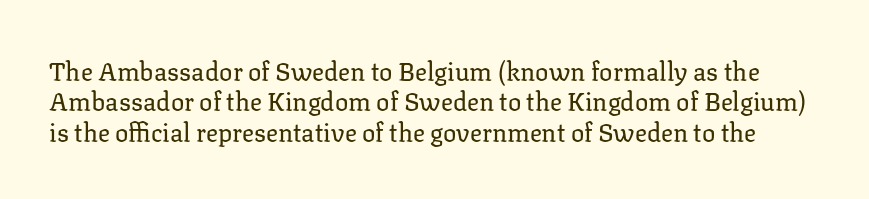
The image shows 25 px text type, upright; set line spacing 1.22x, normal letter spacing, not underlined.
